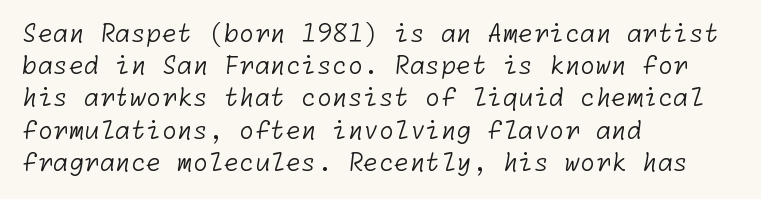
The image shows 25 px text type; set left-aligned, normal line spacing (1.29x), normal letter spacing, not underlined.
